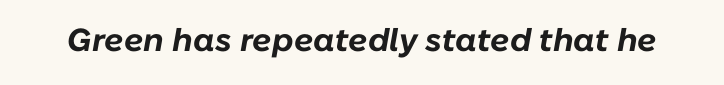
The image shows 32 px bold type, italic (leaning right); set normal letter spacing, not underlined; low stroke contrast and a medium x-height.
